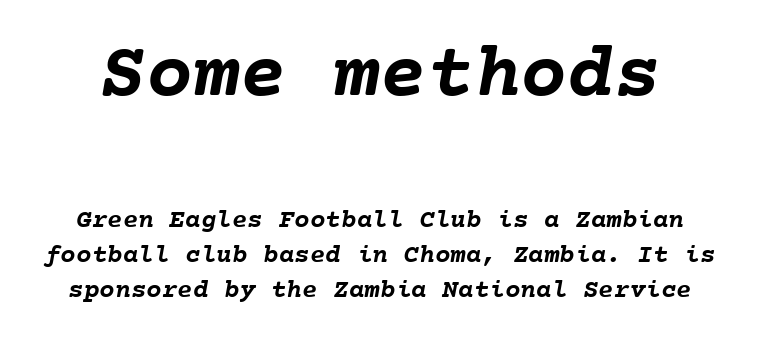
Any mark beneath the type? The region is blank. There is no visible air inserted between adjacent glyphs. The earlier block is typeset at a bigger size than the later block. In terms of leading, this rendering sits right in the middle. Does the weight exceed regular? Yes, all the way to bold. A typesetter would call this monospace, since all characters share one set width.
